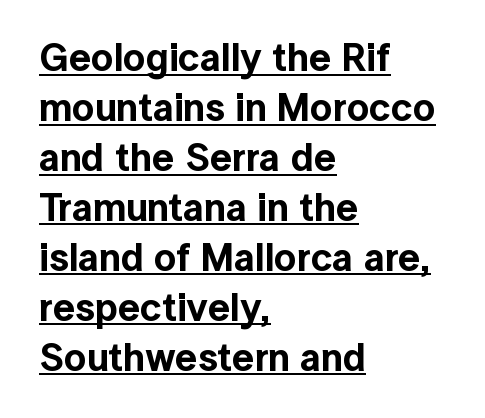
{"serif": "no", "italic": "no", "width": "normal", "x_height": "medium", "monospaced": "no", "underline": "yes", "align": "left", "line_spacing": "normal", "line_spacing_ratio": 1.28, "letter_spacing": "normal", "letter_spacing_em": 0.0, "glyph_px": 39}
